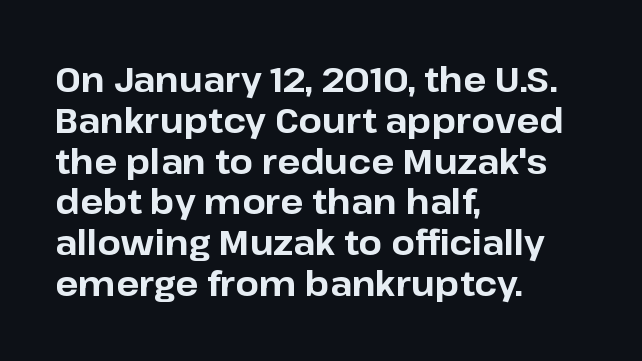
Each row of text sits above clean, open space. Varying glyph widths throughout — classic text-font behaviour. Serif or sans? Sans — the stroke terminals are bare. This is heavy type, rendered in bold. Is the letter spacing exaggerated? No — it looks like the ordinary default.
